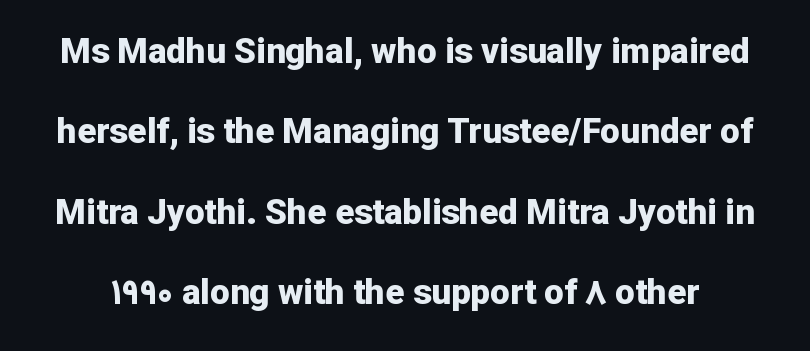
Q: Is the text bold? A: Yes.
Q: Is the text italic (slanted)? A: No, it is upright.
Q: Is the typeface a serif or a sans-serif typeface? A: Sans-serif.
Q: Is the text underlined? A: No.
Q: Is the spacing between letters normal or unusually wide? A: Normal.
Q: Is the spacing between lines tight, normal or loose? A: Loose.
Q: Width (condensed, normal, or wide)? A: Normal.
Q: Stroke contrast? A: Low.
Q: x-height? A: Medium.
Q: Monospaced? A: No.
